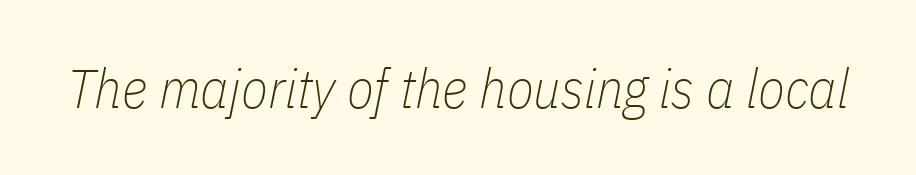
The image shows 55 px thin, condensed type, italic (leaning right); set normal letter spacing, not underlined; low stroke contrast and a medium x-height.
